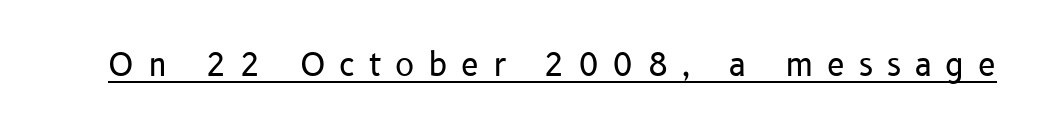
Here the designer chose a conventional face with non-uniform glyph widths. These characters rest on top of a visible drawn line. Observe the absence of serifs on each vertical stroke in this sample. Each word looks stretched out because of the extra space between its letters. A roman cut, with each character standing at attention.
